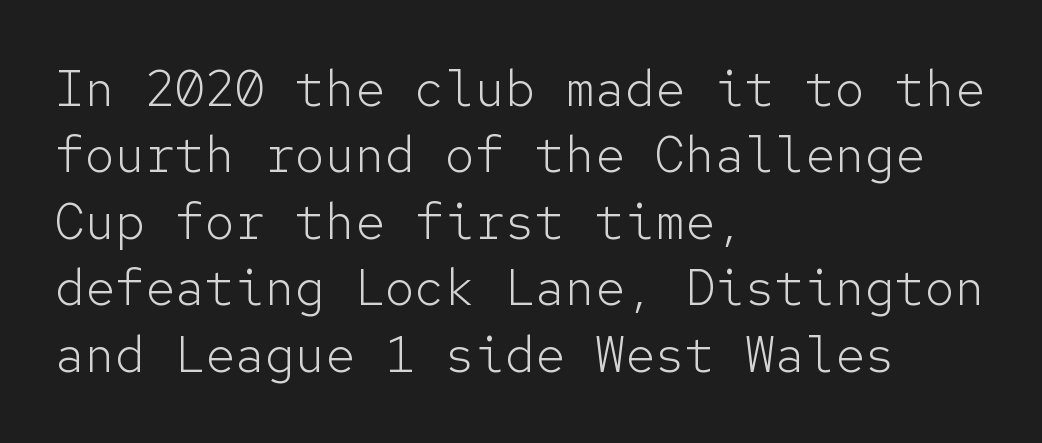
Descender tails drop into unmarked territory. A student would call this left alignment; a typographer would say flush left, rag right. Letter spacing: default. Each stroke keeps to a modest, everyday thickness or less. This is sans-serif lettering, the kind often seen on screens and signage.
